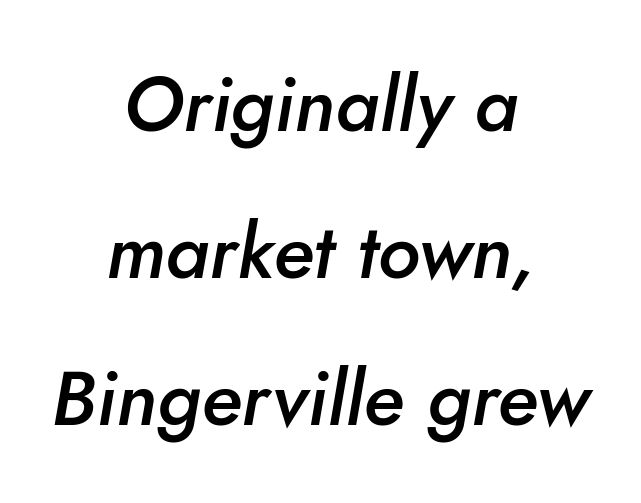
The image shows 77 px semibold type, italic (leaning right); set centered, loose line spacing (1.91x), normal letter spacing, not underlined; low stroke contrast and a small x-height.
